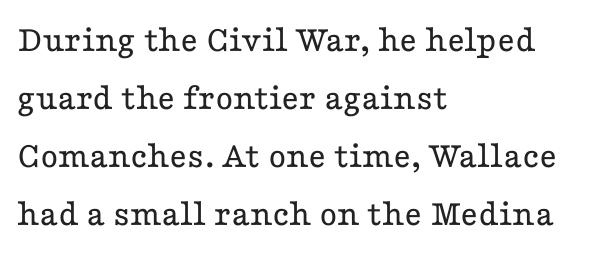
Q: Is the text bold? A: No.
Q: Is the text italic (slanted)? A: No, it is upright.
Q: Is the typeface a serif or a sans-serif typeface? A: Serif.
Q: Is the text underlined? A: No.
Q: How is the paragraph aligned? A: Left-aligned.
Q: Is the spacing between letters normal or unusually wide? A: Normal.
Q: Is the spacing between lines tight, normal or loose? A: Normal.
Q: Width (condensed, normal, or wide)? A: Wide.
Q: Stroke contrast? A: Low.
Q: x-height? A: Medium.
Q: Monospaced? A: No.
